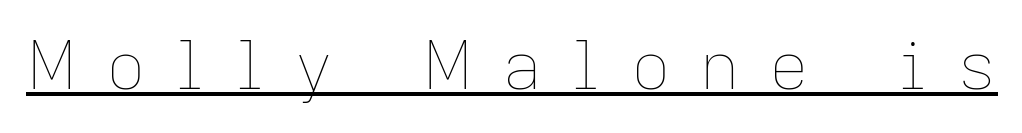
{"italic": "no", "bold": "no", "weight": "thin", "width": "normal", "stroke_contrast": "low", "x_height": "medium", "monospaced": "no", "underline": "yes", "letter_spacing": "wide", "letter_spacing_em": 0.45, "glyph_px": 66}
